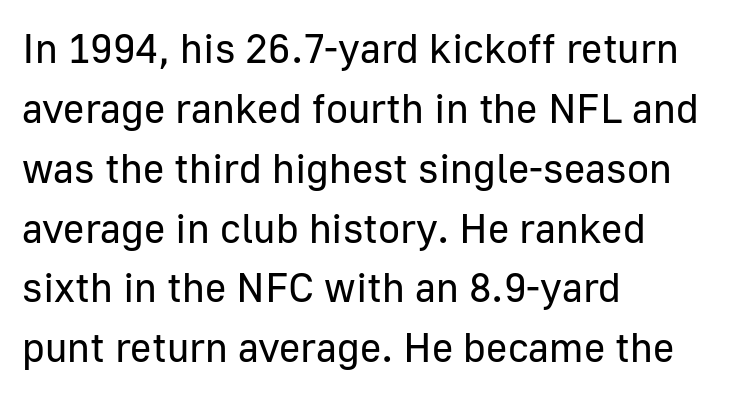
The image shows 41 px regular-weight sans-serif type, upright; set left-aligned, normal line spacing (1.46x), normal letter spacing, not underlined; low stroke contrast and a medium x-height.
